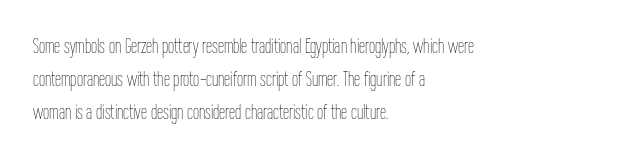
{"italic": "no", "bold": "no", "underline": "no", "align": "left", "line_spacing": "normal", "line_spacing_ratio": 1.49, "letter_spacing": "normal", "letter_spacing_em": 0.0, "glyph_px": 22}
